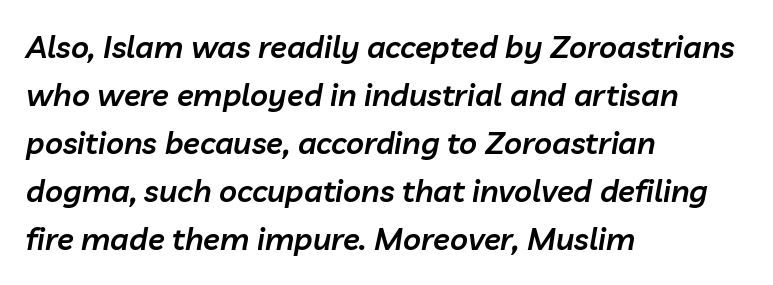
The image shows 31 px semibold type, italic (leaning right); set left-aligned, normal line spacing (1.55x), normal letter spacing, not underlined; low stroke contrast and a medium x-height.
